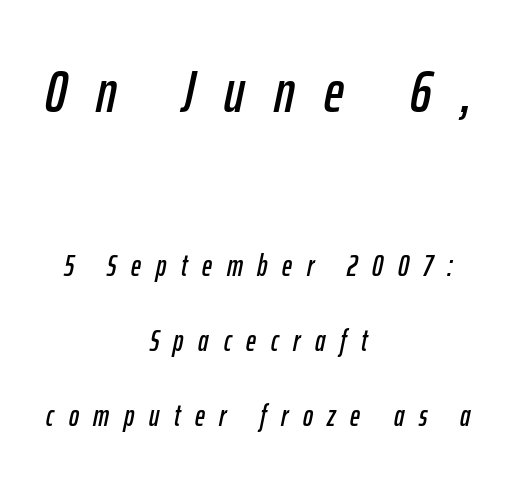
Q: Is the text italic (slanted)? A: Yes, it leans right by about 12 degrees.
Q: Is the text underlined? A: No.
Q: How is the paragraph aligned? A: Centered.
Q: Is the spacing between letters normal or unusually wide? A: Unusually wide.
Q: Is the spacing between lines tight, normal or loose? A: Loose.
Q: Which block of text is set in a larger size, the first (top) or the second (bottom)? A: The first (top) one.
Q: Width (condensed, normal, or wide)? A: Condensed.
Q: Stroke contrast? A: Low.
Q: x-height? A: Medium.
Q: Monospaced? A: No.
